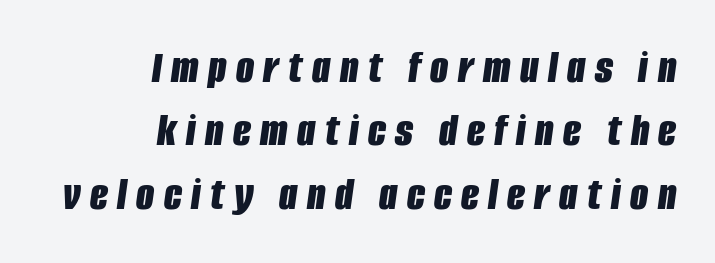
{"italic": "yes", "lean": "right", "slant_degrees": 8, "bold": "yes", "weight": "bold", "width": "condensed", "stroke_contrast": "low", "x_height": "large", "monospaced": "no", "underline": "no", "align": "right", "line_spacing": "normal", "line_spacing_ratio": 1.35, "letter_spacing": "wide", "letter_spacing_em": 0.2, "glyph_px": 47}
